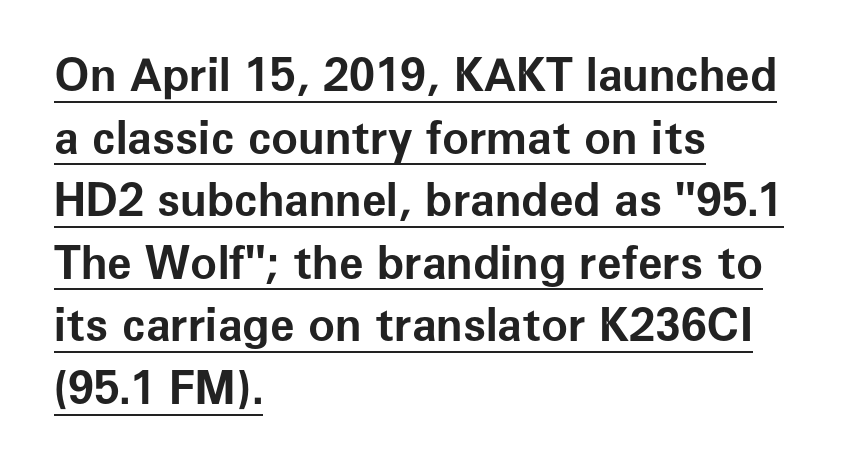
The image shows 45 px bold sans-serif type, upright; set left-aligned, normal line spacing (1.39x), normal letter spacing, underlined; low stroke contrast and a medium x-height.
